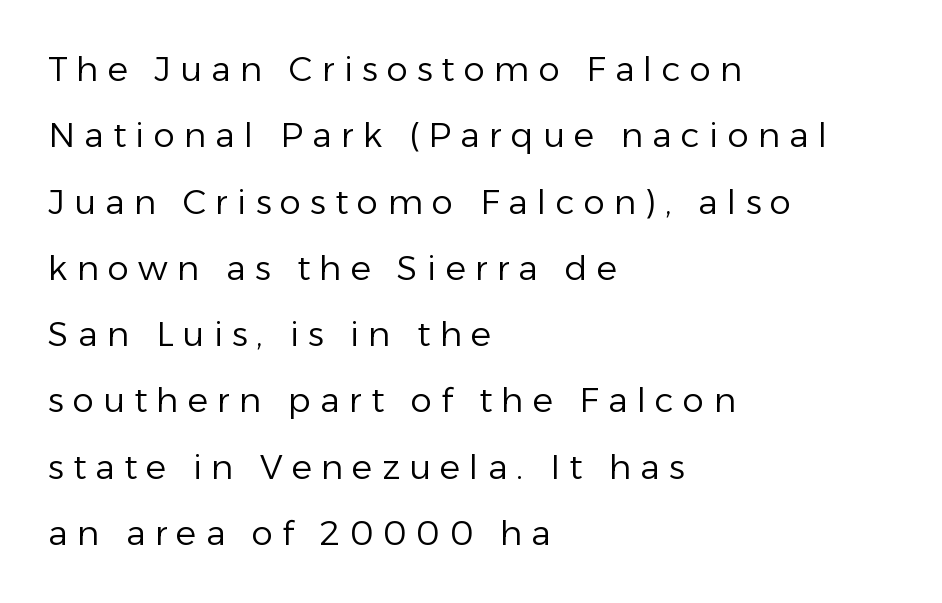
{"serif": "no", "italic": "no", "bold": "no", "weight": "regular", "width": "normal", "stroke_contrast": "low", "x_height": "medium", "monospaced": "no", "underline": "no", "align": "left", "line_spacing": "loose", "line_spacing_ratio": 1.95, "letter_spacing": "wide", "letter_spacing_em": 0.27, "glyph_px": 34}
